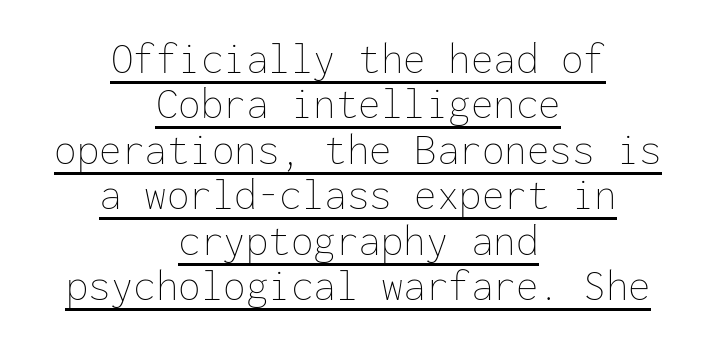
{"italic": "no", "bold": "no", "weight": "thin", "width": "normal", "stroke_contrast": "low", "x_height": "medium", "monospaced": "yes", "underline": "yes", "align": "center", "line_spacing": "tight", "line_spacing_ratio": 1.01, "letter_spacing": "normal", "letter_spacing_em": 0.0, "glyph_px": 45}
